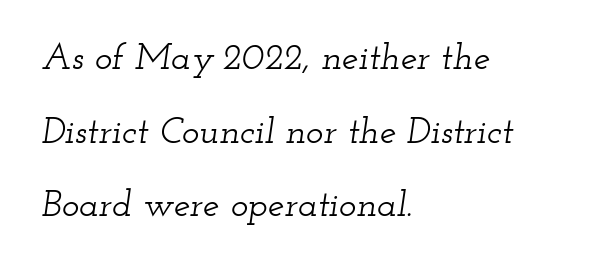
Every row of glyphs begins at an identical x-position on the left. The glyphs look as if they've been sheared to an angle. This rendering leaves character spacing at its baseline value. Think of a printed novel: that variable character pitch is what you see here. Small tapered or slab feet sit at the stroke ends, so this counts as serif.
